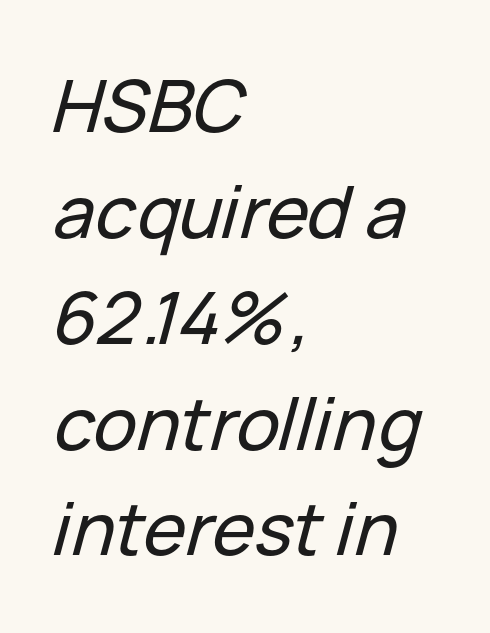
{"italic": "yes", "lean": "right", "slant_degrees": 15, "width": "normal", "stroke_contrast": "low", "x_height": "medium", "monospaced": "no", "underline": "no", "align": "left", "line_spacing": "normal", "line_spacing_ratio": 1.47, "letter_spacing": "normal", "letter_spacing_em": 0.0, "glyph_px": 72}
